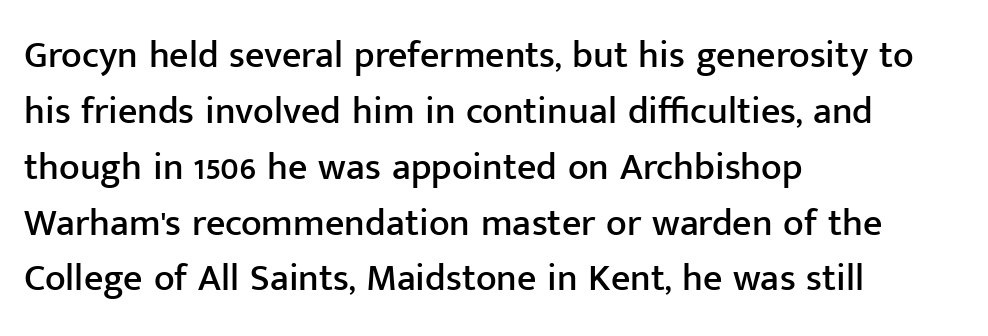
{"serif": "no", "italic": "no", "width": "normal", "stroke_contrast": "low", "x_height": "medium", "monospaced": "no", "underline": "no", "align": "left", "line_spacing": "normal", "line_spacing_ratio": 1.47, "letter_spacing": "normal", "letter_spacing_em": 0.0, "glyph_px": 38}
